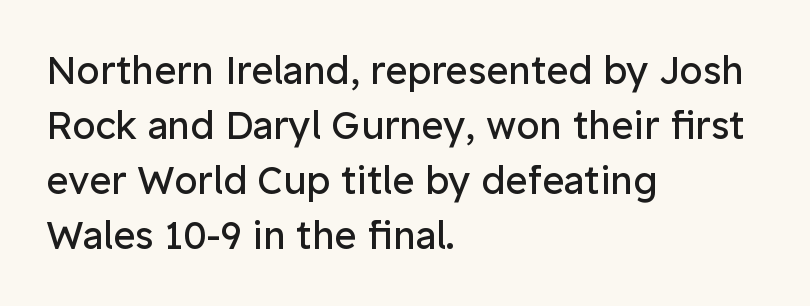
Q: Is the text bold? A: No.
Q: Is the text italic (slanted)? A: No, it is upright.
Q: Is the typeface a serif or a sans-serif typeface? A: Sans-serif.
Q: Is the text underlined? A: No.
Q: How is the paragraph aligned? A: Left-aligned.
Q: Is the spacing between letters normal or unusually wide? A: Normal.
Q: Is the spacing between lines tight, normal or loose? A: Normal.
Q: Width (condensed, normal, or wide)? A: Normal.
Q: Stroke contrast? A: Low.
Q: x-height? A: Medium.
Q: Monospaced? A: No.
